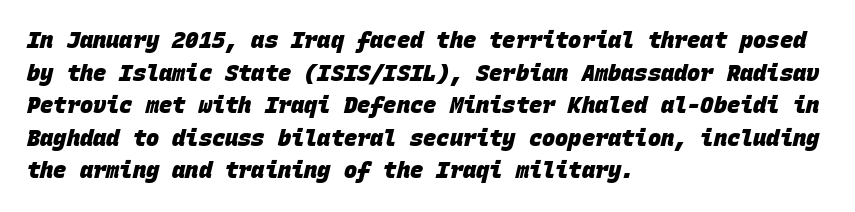
Q: Is the text bold? A: Yes.
Q: Is the text underlined? A: No.
Q: How is the paragraph aligned? A: Left-aligned.
Q: Is the spacing between letters normal or unusually wide? A: Normal.
Q: Is the spacing between lines tight, normal or loose? A: Normal.
